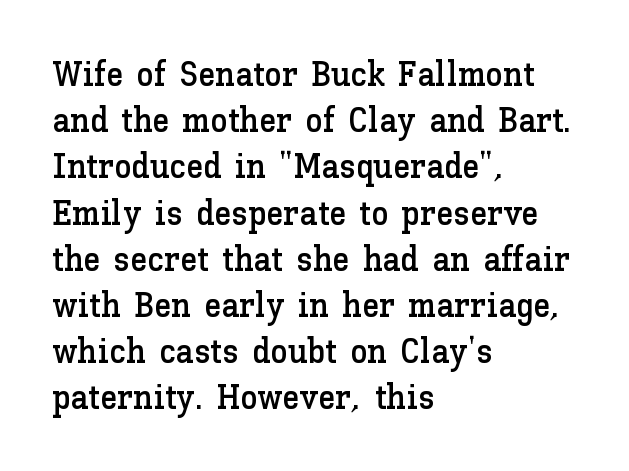
Leading: standard. The compositor pushed each line to the left boundary. Just letters on the line, the space beneath them empty. The line texture is even and compact thanks to regular tracking. Posture: straight, roman, zero tilt.
